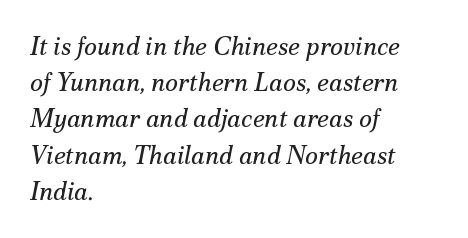
{"italic": "yes", "lean": "right", "slant_degrees": 12, "bold": "no", "underline": "no", "align": "left", "line_spacing": "normal", "line_spacing_ratio": 1.45, "letter_spacing": "normal", "letter_spacing_em": 0.0, "glyph_px": 25}
